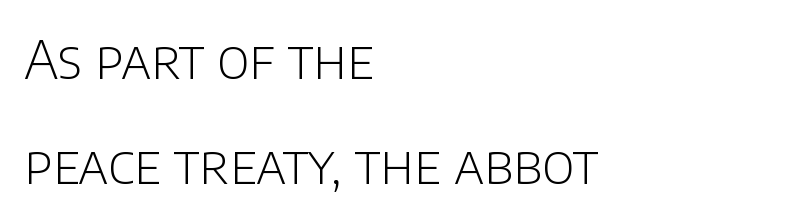
{"serif": "no", "italic": "no", "bold": "no", "weight": "light", "width": "normal", "stroke_contrast": "low", "x_height": "large", "monospaced": "no", "underline": "no", "align": "left", "line_spacing": "loose", "line_spacing_ratio": 1.99, "letter_spacing": "normal", "letter_spacing_em": 0.0, "glyph_px": 53}
